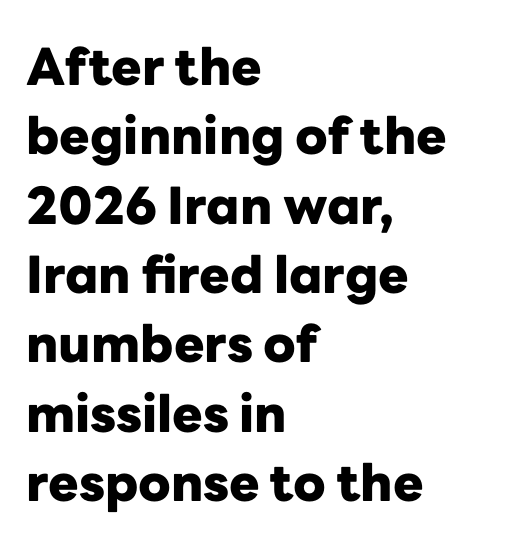
The lettering holds an erect, upright posture throughout. Students, note that the glyphs here touch the page at normal intervals. The words here are not underlined. Each letter's strokes conclude bluntly, with no projecting serifs. You could not count columns in this text — the font is proportionally spaced. In terms of leading, this rendering sits right in the middle.
